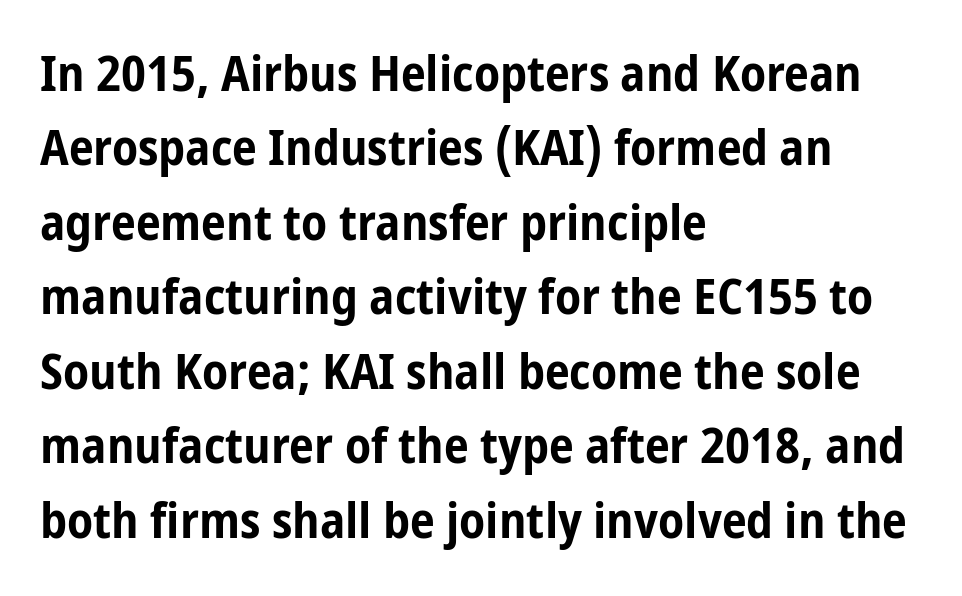
The image shows 50 px bold, condensed sans-serif type, upright; set left-aligned, normal line spacing (1.49x), normal letter spacing, not underlined; low stroke contrast and a medium x-height.
